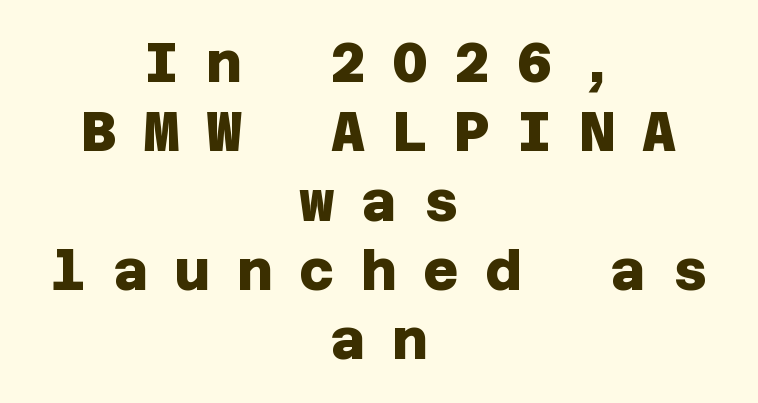
Q: Is the text bold? A: Yes.
Q: Is the typeface a serif or a sans-serif typeface? A: Sans-serif.
Q: Is the text underlined? A: No.
Q: How is the paragraph aligned? A: Centered.
Q: Is the spacing between letters normal or unusually wide? A: Unusually wide.
Q: Is the spacing between lines tight, normal or loose? A: Normal.
Q: Width (condensed, normal, or wide)? A: Normal.
Q: Stroke contrast? A: Low.
Q: x-height? A: Large.
